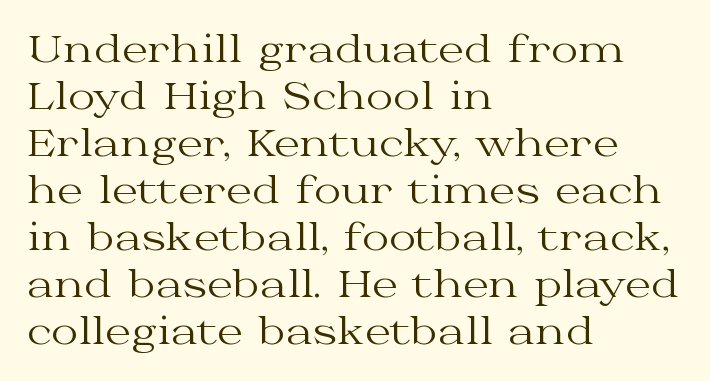
The image shows 37 px regular-weight, wide serif type, upright; set left-aligned, normal line spacing (1.27x), normal letter spacing, not underlined; medium stroke contrast and a medium x-height.
